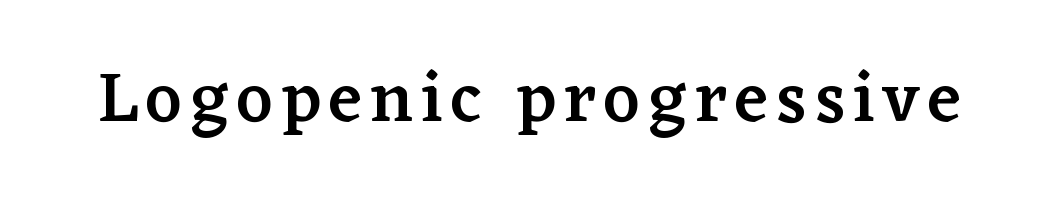
{"serif": "yes", "italic": "no", "bold": "semi", "weight": "semibold", "width": "normal", "stroke_contrast": "low", "x_height": "medium", "monospaced": "no", "underline": "no", "glyph_px": 70}
